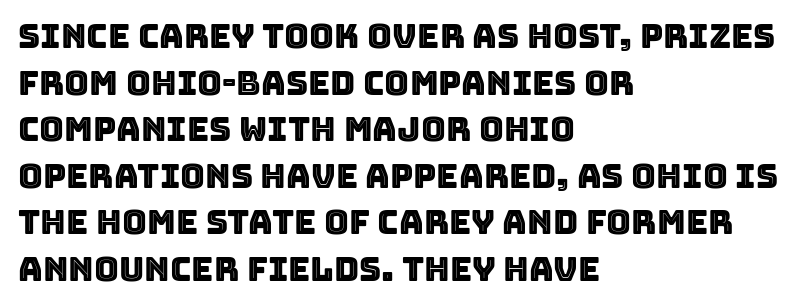
Q: Is the text italic (slanted)? A: No, it is upright.
Q: Is the text underlined? A: No.
Q: How is the paragraph aligned? A: Left-aligned.
Q: Is the spacing between letters normal or unusually wide? A: Normal.
Q: Is the spacing between lines tight, normal or loose? A: Normal.
Q: Width (condensed, normal, or wide)? A: Normal.
Q: x-height? A: Large.
Q: Monospaced? A: No.
